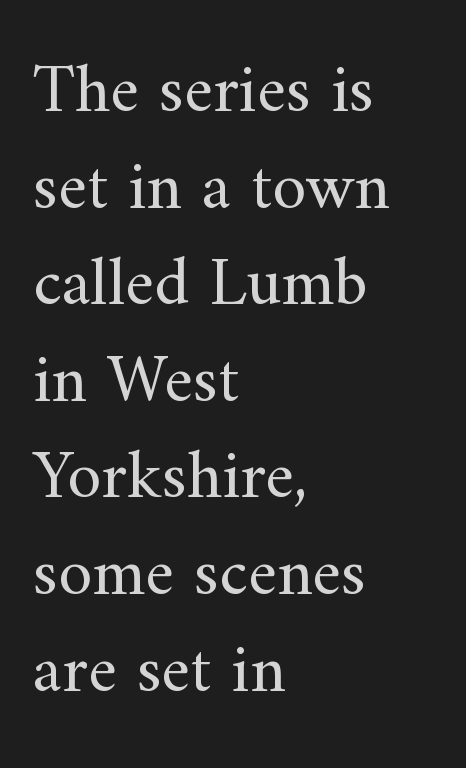
{"serif": "yes", "italic": "no", "bold": "no", "weight": "regular", "width": "normal", "stroke_contrast": "medium", "x_height": "small", "monospaced": "no", "underline": "no", "align": "left", "line_spacing": "normal", "line_spacing_ratio": 1.4, "letter_spacing": "normal", "letter_spacing_em": 0.0, "glyph_px": 69}
